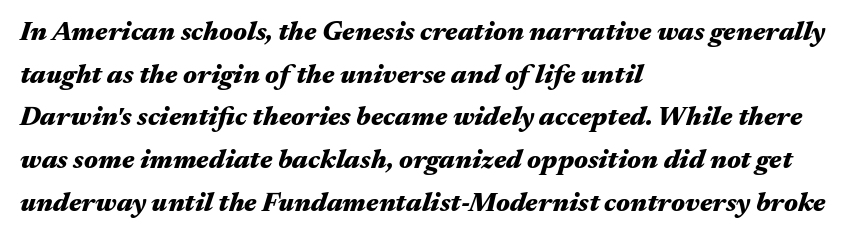
Q: Is the text bold? A: Yes.
Q: Is the text italic (slanted)? A: Yes, it leans right by about 17 degrees.
Q: Is the text underlined? A: No.
Q: How is the paragraph aligned? A: Left-aligned.
Q: Is the spacing between letters normal or unusually wide? A: Normal.
Q: Is the spacing between lines tight, normal or loose? A: Normal.
